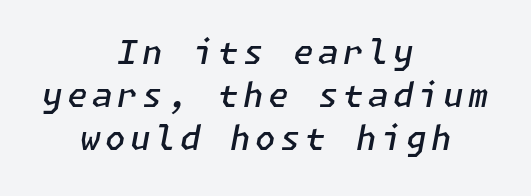
Q: Is the text bold? A: Semi-bold.
Q: Is the text italic (slanted)? A: Yes, it leans right by about 11 degrees.
Q: Is the text underlined? A: No.
Q: How is the paragraph aligned? A: Centered.
Q: Is the spacing between lines tight, normal or loose? A: Normal.
Q: Width (condensed, normal, or wide)? A: Normal.
Q: Stroke contrast? A: Low.
Q: x-height? A: Medium.
